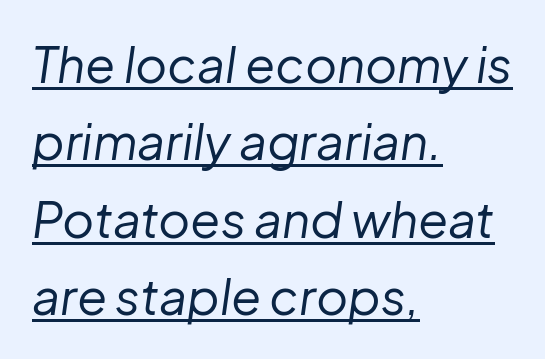
How would I describe the line gaps? Plain and ordinary. Short note: letters normally spaced. Rendered with sloped, italic letterforms. Has an underline been added? It has. The rendering uses natural spacing where letterforms have individual widths.
